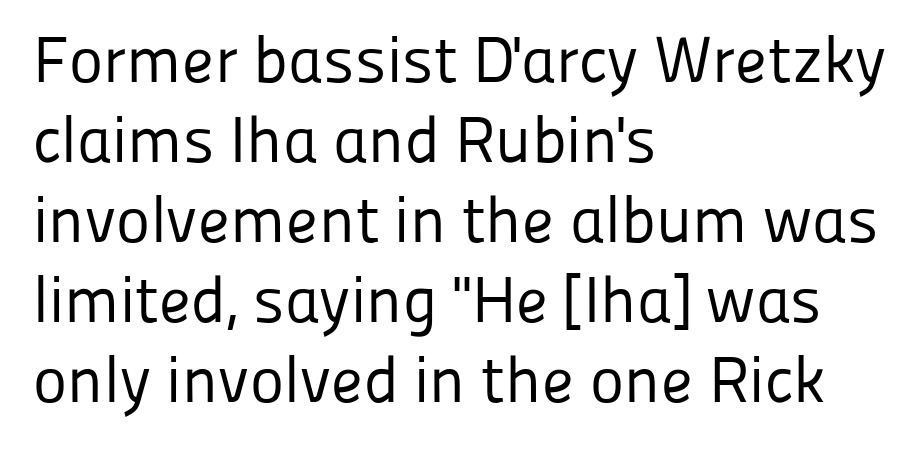
A typesetter would call this proportional, since set widths differ per character. Heaviness? Minimal to ordinary, like unemphasized prose. Characters remain perfectly vertical along every line. This sample uses plain, unmodified letter spacing. The space directly below the letters is spotless. Note: no serifs on the glyphs.
